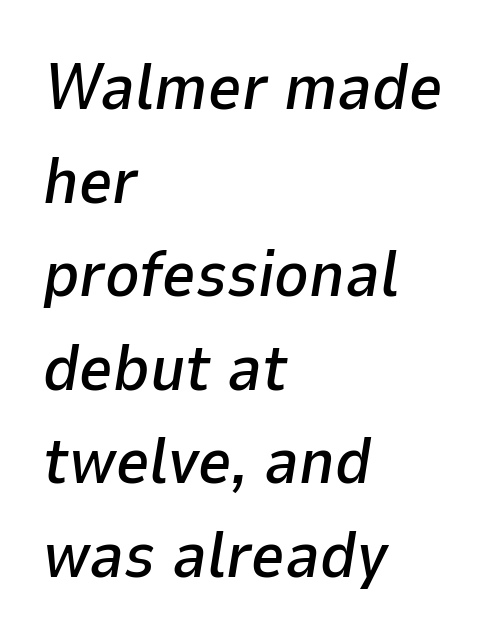
Each letter keeps its own natural width here, so spacing adapts to shape. Would a proofreader flag this as italicized? Yes. Short and long lines alike share a common starting point at left. Line spacing here is normal.
